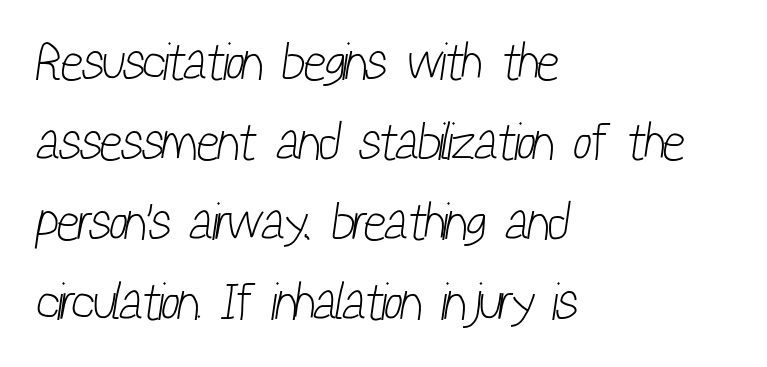
{"serif": "no", "bold": "no", "weight": "light", "width": "condensed", "stroke_contrast": "low", "x_height": "medium", "monospaced": "no", "underline": "no", "align": "left", "line_spacing": "normal", "line_spacing_ratio": 1.51, "letter_spacing": "normal", "letter_spacing_em": 0.0, "glyph_px": 53}
